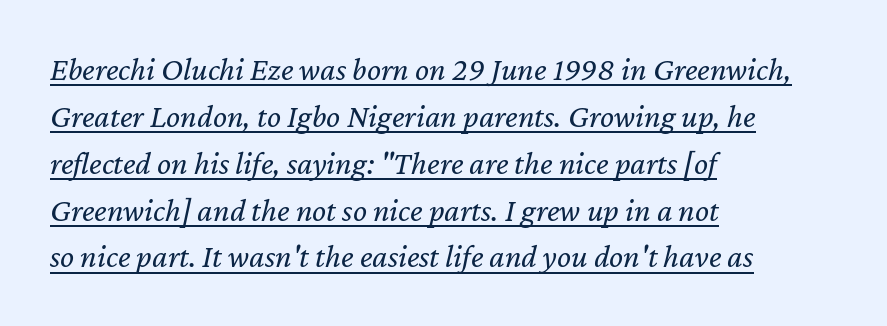
The image shows 33 px regular-weight type, italic (leaning right); set left-aligned, normal line spacing (1.42x), normal letter spacing, underlined; low stroke contrast and a medium x-height.
